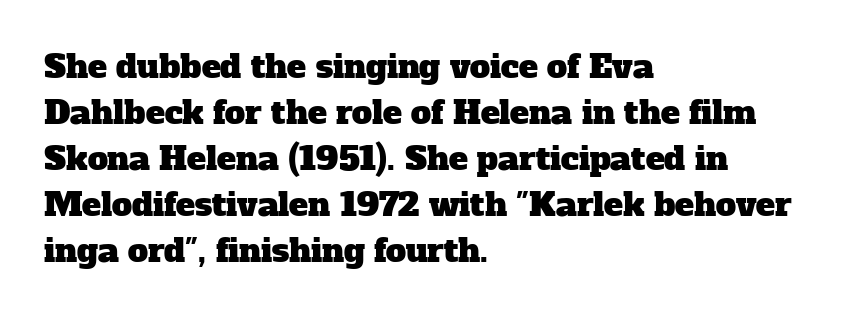
The image shows 32 px serif type; set left-aligned, normal line spacing (1.44x), normal letter spacing, not underlined; low stroke contrast and a medium x-height.
